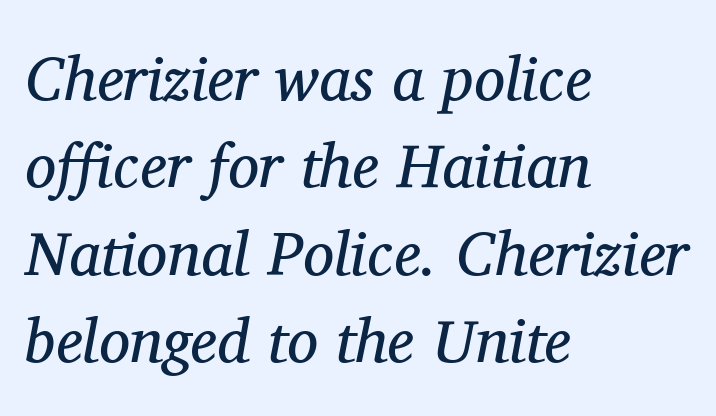
The image shows 62 px regular-weight serif type, italic (leaning right); set left-aligned, normal line spacing (1.41x), normal letter spacing, not underlined; medium stroke contrast and a medium x-height.
